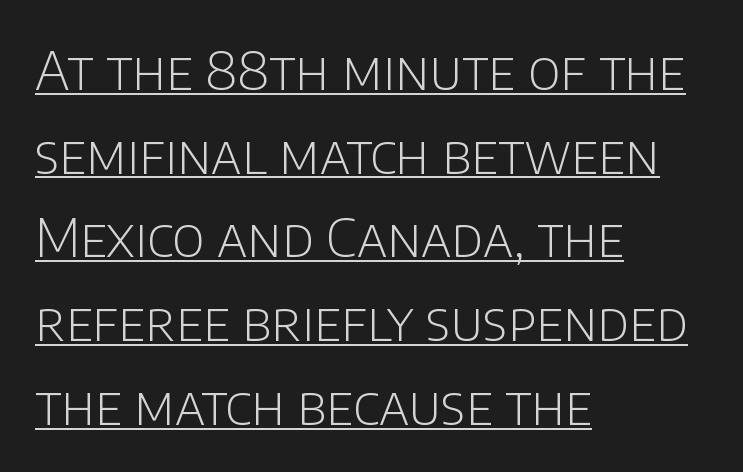
One-word summary of the alignment: left. The lettering holds an erect, upright posture throughout. Reading down the column, the eye jumps a familiar distance to each next line. This sample has the flowing, uneven cadence of proportional lettering.
